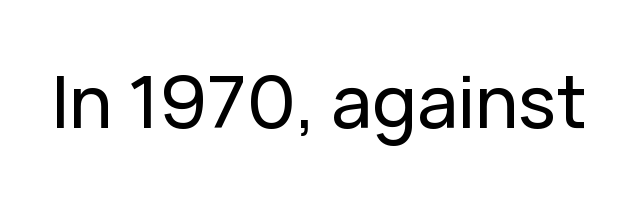
Q: Is the text italic (slanted)? A: No, it is upright.
Q: Is the typeface a serif or a sans-serif typeface? A: Sans-serif.
Q: Is the text underlined? A: No.
Q: Is the spacing between letters normal or unusually wide? A: Normal.
Q: Width (condensed, normal, or wide)? A: Normal.
Q: Stroke contrast? A: Low.
Q: x-height? A: Medium.
Q: Monospaced? A: No.
